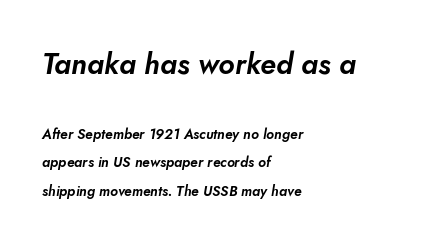
The image shows 29 px sans-serif type; set left-aligned, loose line spacing (2.03x), normal letter spacing, not underlined; the first (top) block is 2.07x larger; low stroke contrast and a small x-height.
